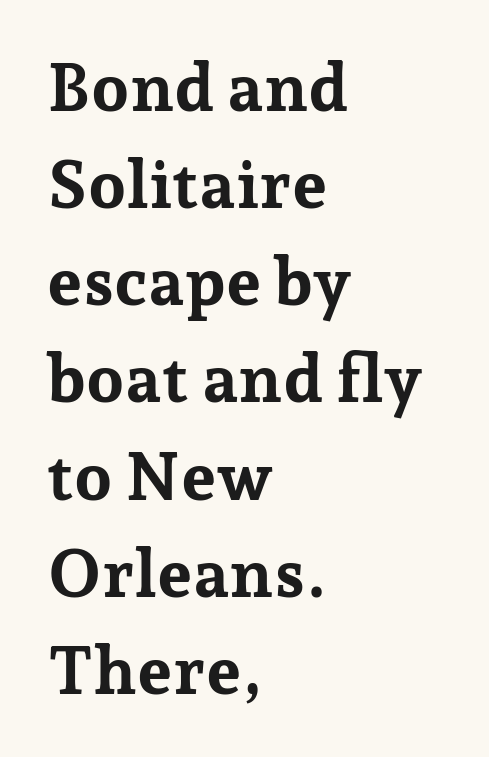
Q: Is the text bold? A: Yes.
Q: Is the text italic (slanted)? A: No, it is upright.
Q: Is the typeface a serif or a sans-serif typeface? A: Serif.
Q: Is the text underlined? A: No.
Q: How is the paragraph aligned? A: Left-aligned.
Q: Is the spacing between letters normal or unusually wide? A: Normal.
Q: Is the spacing between lines tight, normal or loose? A: Normal.
Q: Width (condensed, normal, or wide)? A: Normal.
Q: Stroke contrast? A: Low.
Q: x-height? A: Medium.
Q: Monospaced? A: No.
